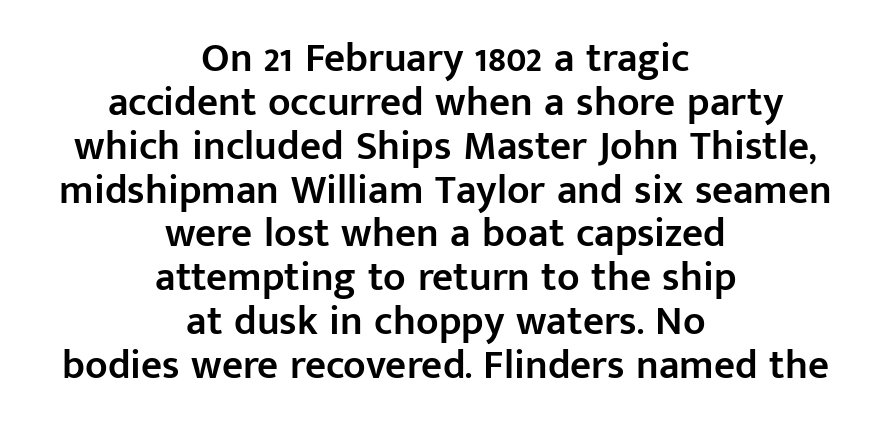
Q: Is the text bold? A: Semi-bold.
Q: Is the text italic (slanted)? A: No, it is upright.
Q: Is the typeface a serif or a sans-serif typeface? A: Sans-serif.
Q: Is the text underlined? A: No.
Q: How is the paragraph aligned? A: Centered.
Q: Is the spacing between letters normal or unusually wide? A: Normal.
Q: Is the spacing between lines tight, normal or loose? A: Tight.
Q: Width (condensed, normal, or wide)? A: Normal.
Q: Stroke contrast? A: Low.
Q: x-height? A: Medium.
Q: Monospaced? A: No.
